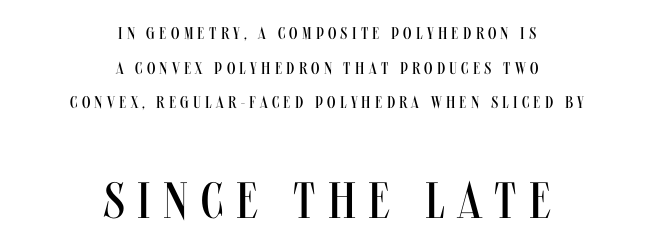
The image shows 51 px regular-weight, condensed sans-serif type, upright; set centered, loose line spacing (2.04x), unusually wide letter spacing (+0.25 em), not underlined; the second (bottom) block is 3.0x larger; medium stroke contrast and a large x-height.
